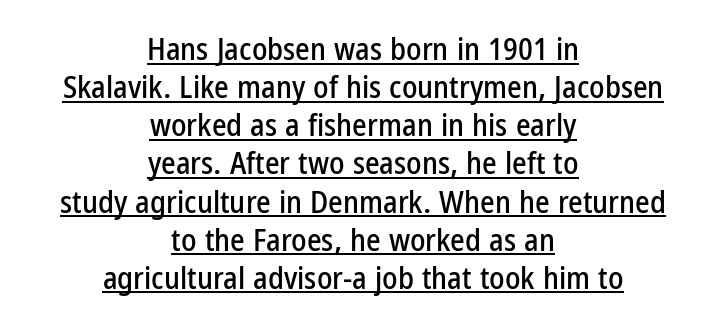
Q: Is the text italic (slanted)? A: No, it is upright.
Q: Is the typeface a serif or a sans-serif typeface? A: Sans-serif.
Q: Is the text underlined? A: Yes.
Q: How is the paragraph aligned? A: Centered.
Q: Is the spacing between letters normal or unusually wide? A: Normal.
Q: Width (condensed, normal, or wide)? A: Condensed.
Q: Stroke contrast? A: Low.
Q: x-height? A: Medium.
Q: Monospaced? A: No.
